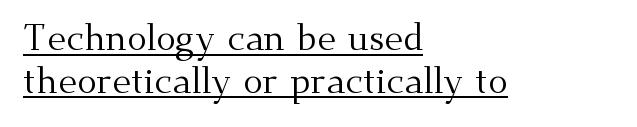
The lettering stays uniformly vertical, giving the passage a roman look. Quick note: interline space is minimal. The face used here is proportionally spaced, like ordinary book or web type. The paragraph shown leans on its left margin.
